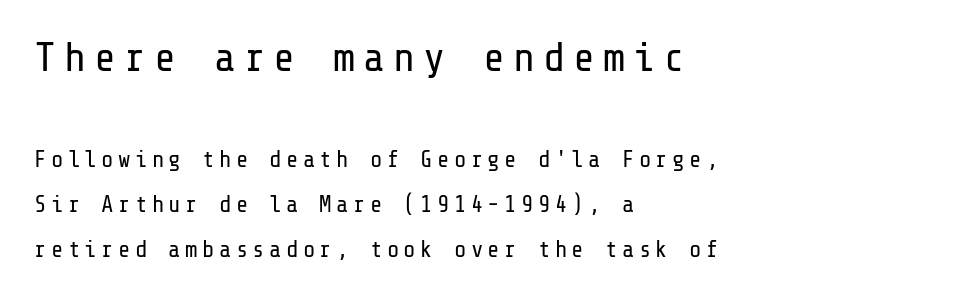
The image shows 41 px regular-weight sans-serif type, upright; set left-aligned, loose line spacing (1.94x), not underlined; the first (top) block is 1.78x larger; low stroke contrast and a medium x-height.
